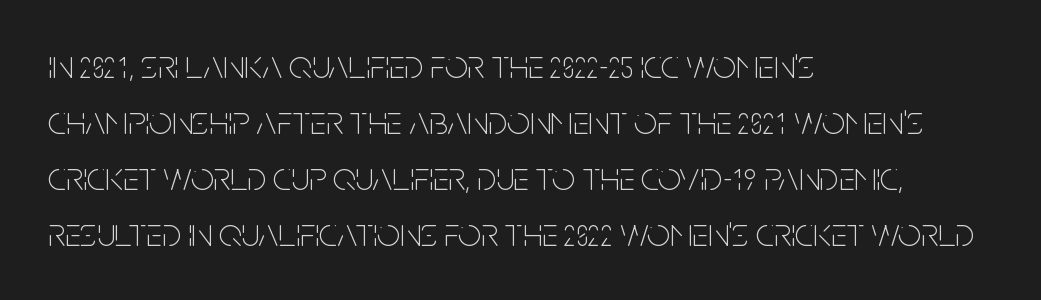
Q: Is the text bold? A: No.
Q: Is the text italic (slanted)? A: No, it is upright.
Q: Is the typeface a serif or a sans-serif typeface? A: Sans-serif.
Q: Is the text underlined? A: No.
Q: How is the paragraph aligned? A: Left-aligned.
Q: Is the spacing between letters normal or unusually wide? A: Normal.
Q: Is the spacing between lines tight, normal or loose? A: Normal.
Q: Width (condensed, normal, or wide)? A: Condensed.
Q: Stroke contrast? A: Low.
Q: x-height? A: Large.
Q: Monospaced? A: No.
